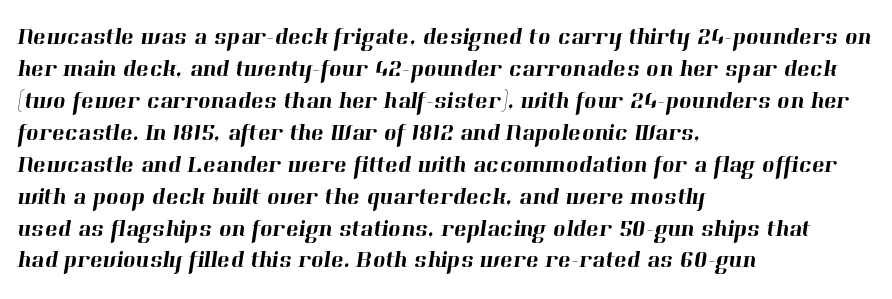
{"underline": "no", "align": "left", "line_spacing": "normal", "line_spacing_ratio": 1.33, "letter_spacing": "normal", "letter_spacing_em": 0.0, "glyph_px": 24}
